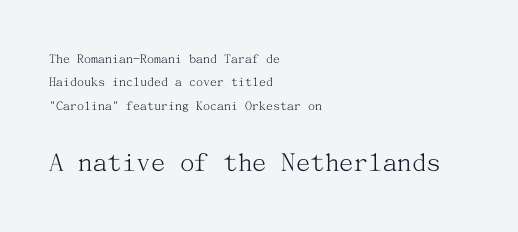
Q: Is the text bold? A: No.
Q: Is the text italic (slanted)? A: No, it is upright.
Q: Is the typeface a serif or a sans-serif typeface? A: Serif.
Q: Is the text underlined? A: No.
Q: How is the paragraph aligned? A: Left-aligned.
Q: Is the spacing between letters normal or unusually wide? A: Normal.
Q: Is the spacing between lines tight, normal or loose? A: Normal.
Q: Which block of text is set in a larger size, the first (top) or the second (bottom)? A: The second (bottom) one.
Q: Width (condensed, normal, or wide)? A: Normal.
Q: Stroke contrast? A: Medium.
Q: x-height? A: Medium.
